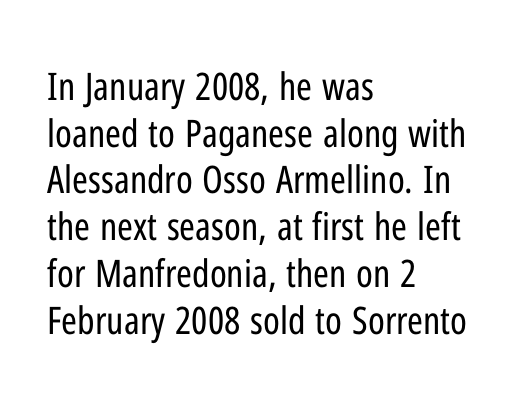
The image shows 38 px regular-weight, condensed sans-serif type, upright; set left-aligned, line spacing 1.23x, normal letter spacing, not underlined; low stroke contrast and a medium x-height.
